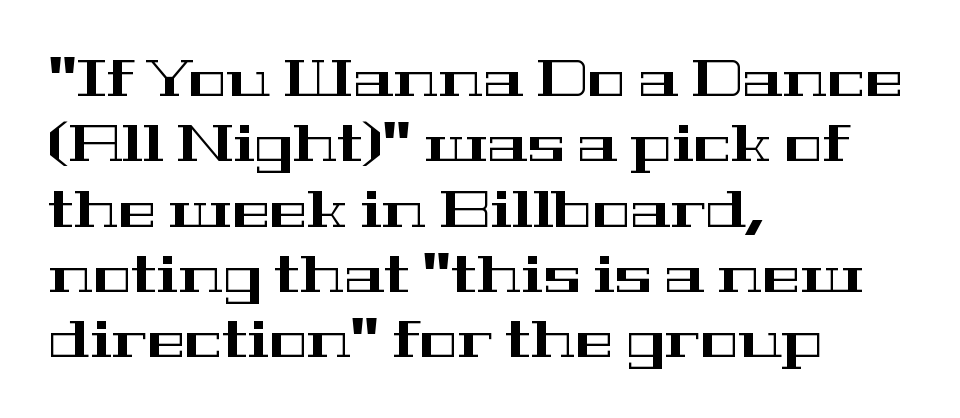
{"serif": "yes", "italic": "no", "width": "wide", "stroke_contrast": "high", "x_height": "medium", "monospaced": "no", "underline": "no", "align": "left", "line_spacing": "normal", "line_spacing_ratio": 1.28, "letter_spacing": "normal", "letter_spacing_em": 0.0, "glyph_px": 51}
